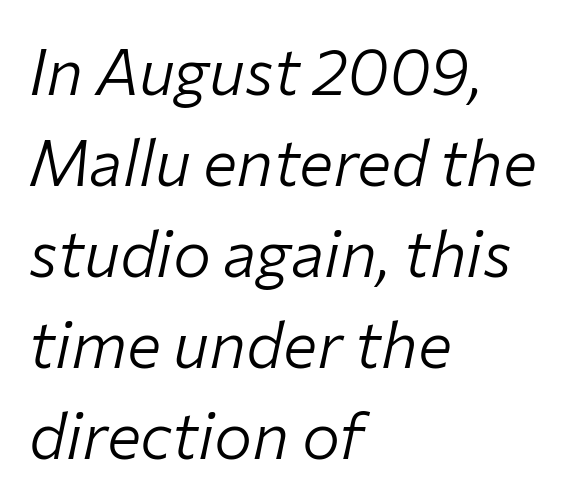
The image shows 64 px light type, italic (leaning right); set left-aligned, normal line spacing (1.42x), normal letter spacing, not underlined; low stroke contrast and a medium x-height.
